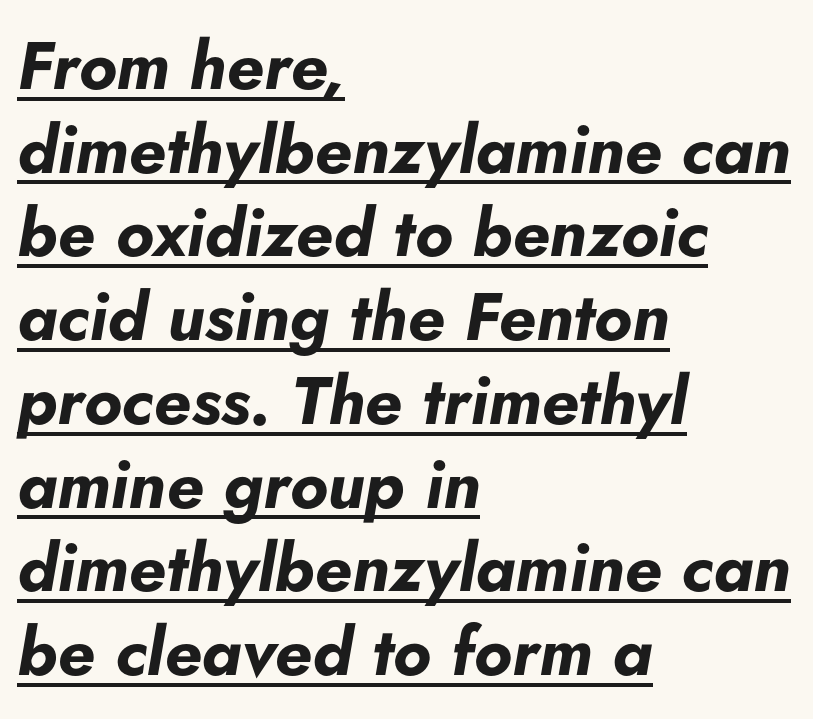
{"italic": "yes", "lean": "right", "slant_degrees": 5, "bold": "yes", "weight": "bold", "width": "normal", "stroke_contrast": "low", "x_height": "small", "monospaced": "no", "underline": "yes", "align": "left", "line_spacing": "normal", "line_spacing_ratio": 1.25, "letter_spacing": "normal", "letter_spacing_em": 0.0, "glyph_px": 67}
